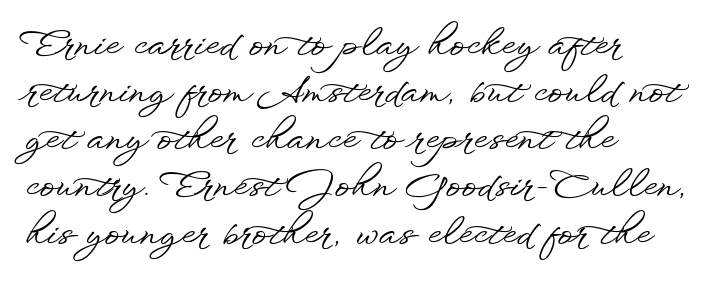
Honestly, the letter spacing is just normal — you wouldn't notice it. Short and long lines alike share a common starting point at left. You can tell from the bare stems that sans-serif type was used. Is this a fixed-width face? No — the glyphs have proportional, varying widths. Underlining? Definitely not there. What's the leading like? Ordinary, nothing unusual.
